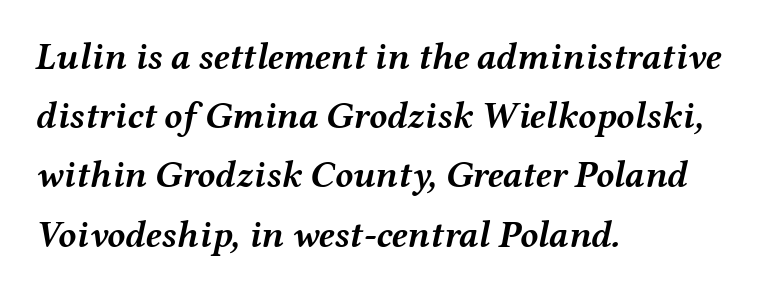
Short and long lines alike share a common starting point at left. The rendering uses natural spacing where letterforms have individual widths. Slanted lettering throughout. No word sits above an underline. How are the letters spaced? Ordinarily, with no added tracking.
